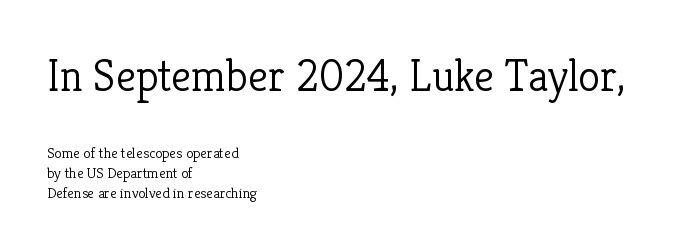
Q: Is the text bold? A: No.
Q: Is the text italic (slanted)? A: No, it is upright.
Q: Is the typeface a serif or a sans-serif typeface? A: Serif.
Q: Is the text underlined? A: No.
Q: How is the paragraph aligned? A: Left-aligned.
Q: Is the spacing between letters normal or unusually wide? A: Normal.
Q: Is the spacing between lines tight, normal or loose? A: Normal.
Q: Which block of text is set in a larger size, the first (top) or the second (bottom)? A: The first (top) one.
Q: Width (condensed, normal, or wide)? A: Normal.
Q: Stroke contrast? A: Low.
Q: x-height? A: Medium.
Q: Monospaced? A: No.
